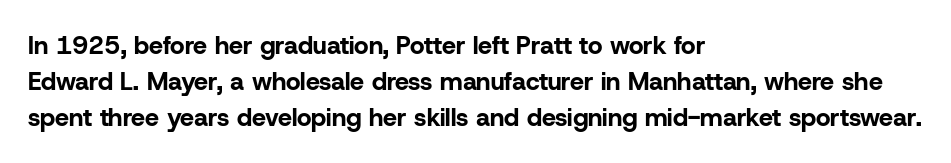
{"italic": "no", "bold": "yes", "underline": "no", "align": "left", "line_spacing": "normal", "line_spacing_ratio": 1.45, "letter_spacing": "normal", "letter_spacing_em": 0.0, "glyph_px": 25}
